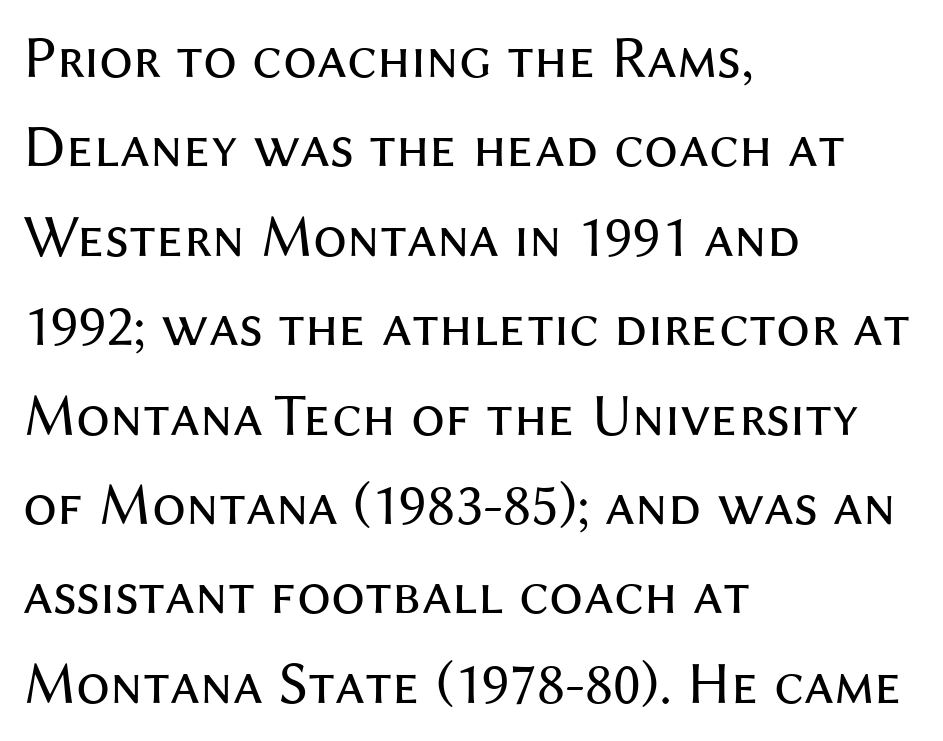
Q: Is the text bold? A: No.
Q: Is the text italic (slanted)? A: No, it is upright.
Q: Is the typeface a serif or a sans-serif typeface? A: Sans-serif.
Q: Is the text underlined? A: No.
Q: How is the paragraph aligned? A: Left-aligned.
Q: Is the spacing between letters normal or unusually wide? A: Normal.
Q: Is the spacing between lines tight, normal or loose? A: Normal.
Q: Width (condensed, normal, or wide)? A: Normal.
Q: Stroke contrast? A: Medium.
Q: x-height? A: Medium.
Q: Monospaced? A: No.
